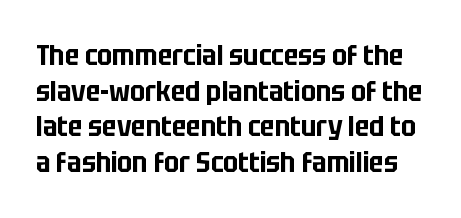
{"serif": "no", "italic": "no", "width": "condensed", "stroke_contrast": "low", "x_height": "large", "monospaced": "no", "underline": "no", "line_spacing_ratio": 1.23, "letter_spacing": "normal", "letter_spacing_em": 0.0, "glyph_px": 29}
